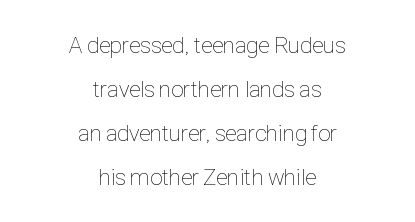
Stems and bowls with no extra thickness — not bold. Rule under the text: the space is simply empty. Tall strokes in this sample are plumb rather than angled. Airy leading.
